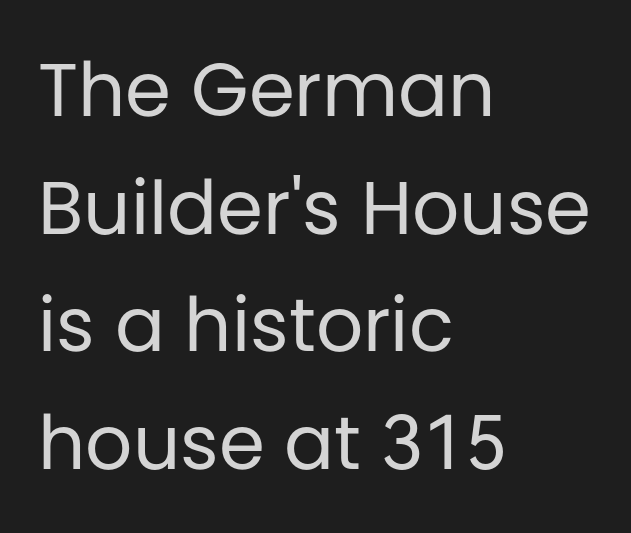
The image shows 74 px regular-weight sans-serif type, upright; set left-aligned, normal line spacing (1.59x), normal letter spacing, not underlined; low stroke contrast and a large x-height.
